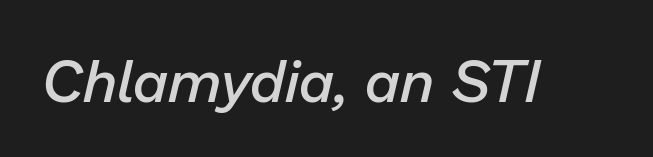
{"italic": "yes", "lean": "right", "slant_degrees": 13, "bold": "semi", "weight": "semibold", "width": "normal", "stroke_contrast": "low", "x_height": "medium", "monospaced": "no", "underline": "no", "letter_spacing": "normal", "letter_spacing_em": 0.0, "glyph_px": 59}
